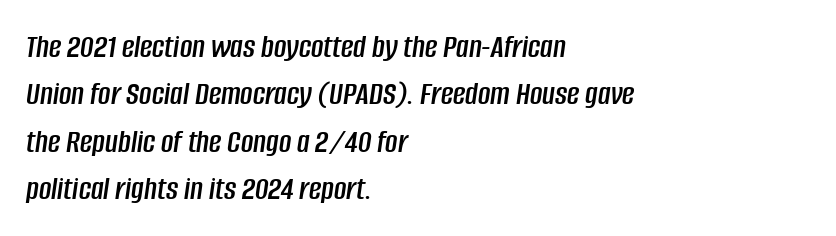
Q: Is the text italic (slanted)? A: Yes, it leans right by about 8 degrees.
Q: Is the text underlined? A: No.
Q: How is the paragraph aligned? A: Left-aligned.
Q: Is the spacing between letters normal or unusually wide? A: Normal.
Q: Is the spacing between lines tight, normal or loose? A: Normal.
Q: Width (condensed, normal, or wide)? A: Condensed.
Q: Stroke contrast? A: Low.
Q: x-height? A: Large.
Q: Monospaced? A: No.
